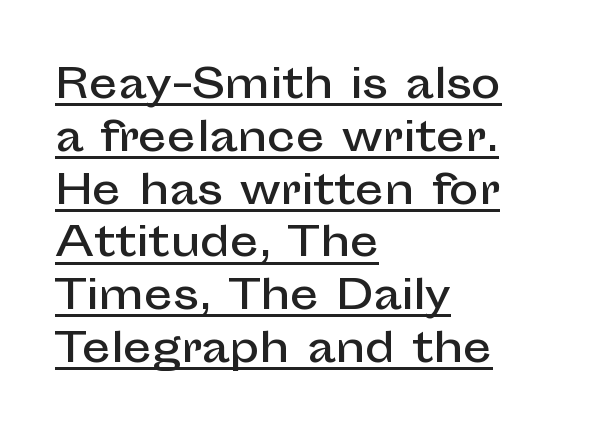
{"serif": "no", "italic": "no", "width": "normal", "stroke_contrast": "low", "x_height": "medium", "monospaced": "no", "underline": "yes", "align": "left", "line_spacing": "normal", "line_spacing_ratio": 1.32, "letter_spacing": "normal", "letter_spacing_em": 0.0, "glyph_px": 40}
